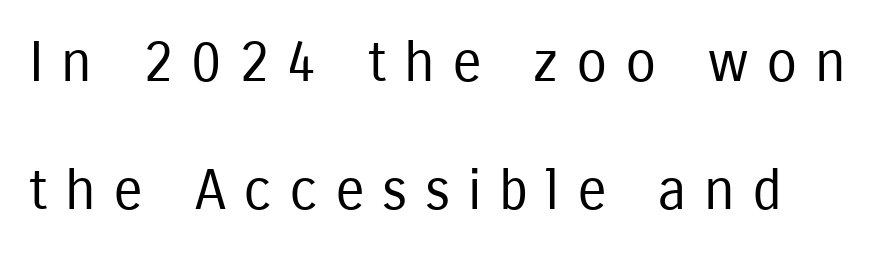
{"serif": "no", "italic": "no", "bold": "no", "weight": "regular", "width": "condensed", "stroke_contrast": "low", "x_height": "medium", "monospaced": "no", "underline": "no", "line_spacing": "loose", "line_spacing_ratio": 2.28, "letter_spacing": "wide", "letter_spacing_em": 0.31, "glyph_px": 56}
